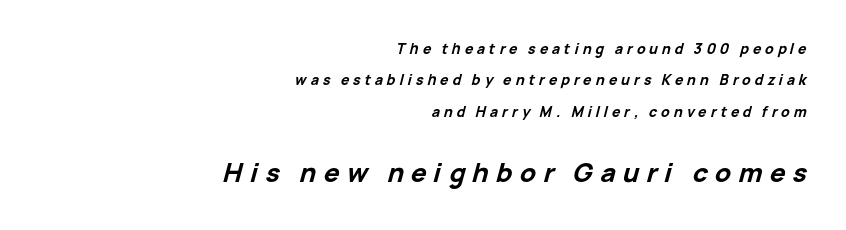
Q: Is the text bold? A: Yes.
Q: Is the text italic (slanted)? A: Yes, it leans right by about 15 degrees.
Q: Is the text underlined? A: No.
Q: How is the paragraph aligned? A: Right-aligned.
Q: Is the spacing between letters normal or unusually wide? A: Unusually wide.
Q: Is the spacing between lines tight, normal or loose? A: Loose.
Q: Which block of text is set in a larger size, the first (top) or the second (bottom)? A: The second (bottom) one.
